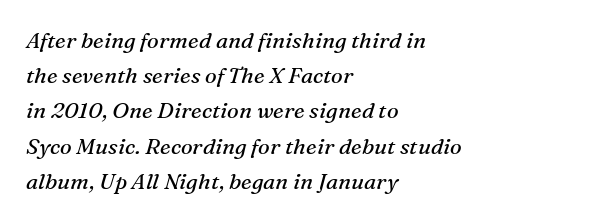
The image shows 22 px text type, italic (leaning right); set left-aligned, normal line spacing (1.6x), normal letter spacing, not underlined.
